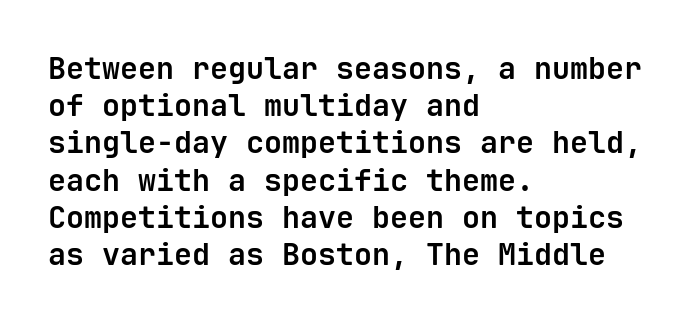
{"serif": "no", "italic": "no", "bold": "yes", "weight": "bold", "width": "normal", "stroke_contrast": "low", "x_height": "medium", "monospaced": "yes", "underline": "no", "align": "left", "line_spacing_ratio": 1.24, "letter_spacing": "normal", "letter_spacing_em": 0.0, "glyph_px": 30}
